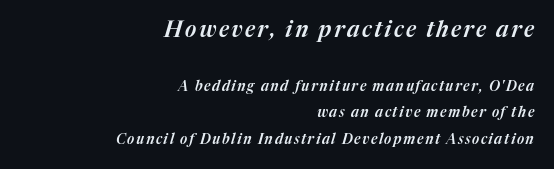
{"italic": "yes", "lean": "right", "slant_degrees": 17, "underline": "no", "align": "right", "line_spacing": "loose", "line_spacing_ratio": 1.91, "larger_block": "first", "size_ratio": 1.57, "glyph_px": 22}
